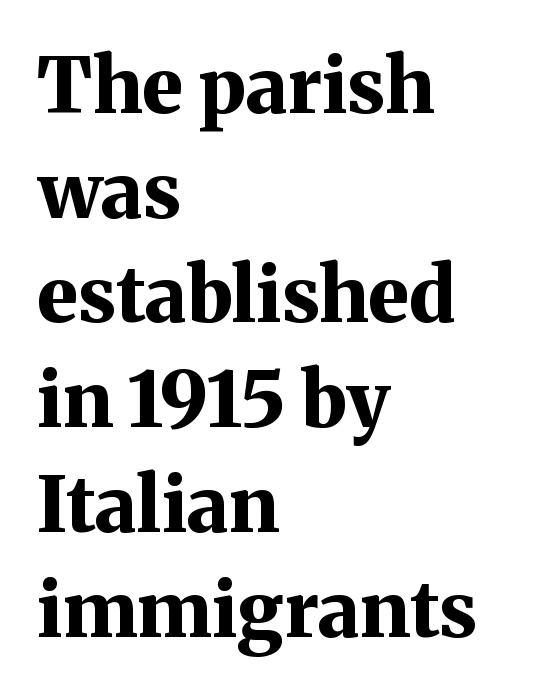
The image shows 77 px bold serif type, upright; set left-aligned, normal line spacing (1.36x), normal letter spacing, not underlined; medium stroke contrast and a medium x-height.
